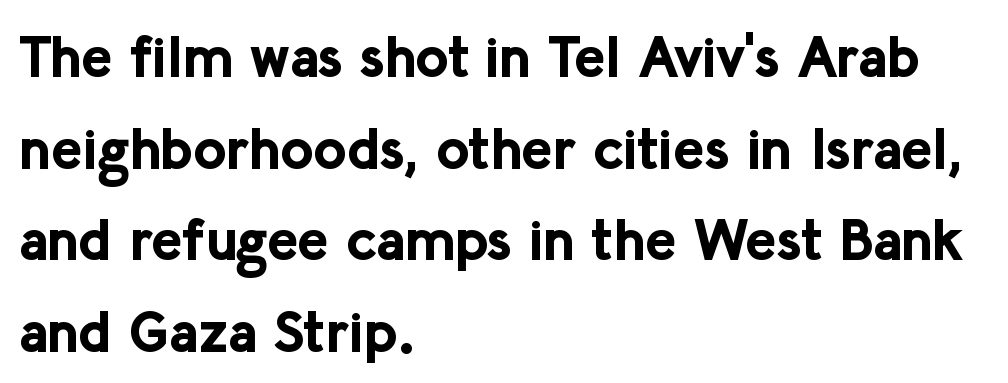
{"serif": "no", "italic": "no", "bold": "yes", "weight": "bold", "width": "normal", "stroke_contrast": "low", "x_height": "medium", "monospaced": "no", "underline": "no", "align": "left", "line_spacing": "normal", "line_spacing_ratio": 1.58, "letter_spacing": "normal", "letter_spacing_em": 0.0, "glyph_px": 58}
